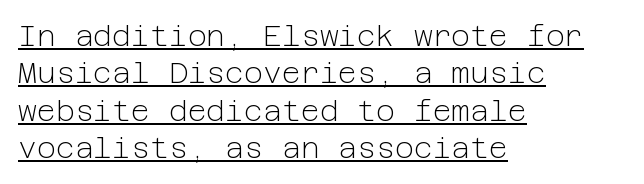
Leftover space on each line is placed entirely after the last word. Here the glyphs are tracked normally, forming tight word shapes. Upright lettering throughout. Does a line run under the words? Yes, clearly. Each letter's strokes conclude bluntly, with no projecting serifs.
